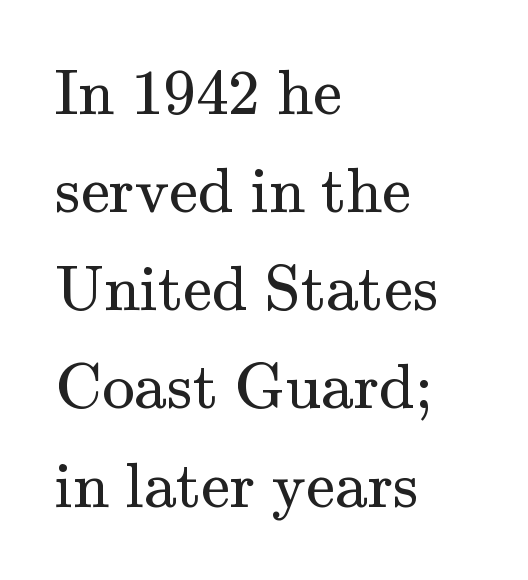
{"serif": "yes", "italic": "no", "bold": "no", "weight": "regular", "width": "normal", "stroke_contrast": "medium", "x_height": "small", "monospaced": "no", "underline": "no", "align": "left", "line_spacing": "normal", "line_spacing_ratio": 1.51, "letter_spacing": "normal", "letter_spacing_em": 0.0, "glyph_px": 65}
